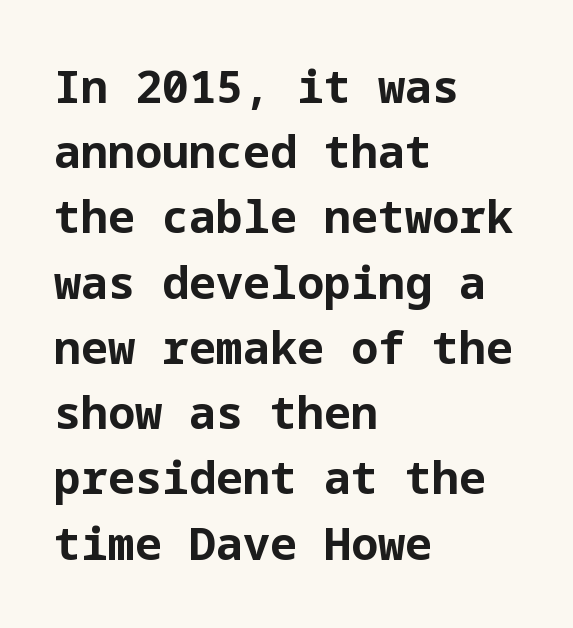
The image shows 45 px bold sans-serif type, upright; set left-aligned, normal line spacing (1.45x), normal letter spacing, not underlined; low stroke contrast and a medium x-height.
